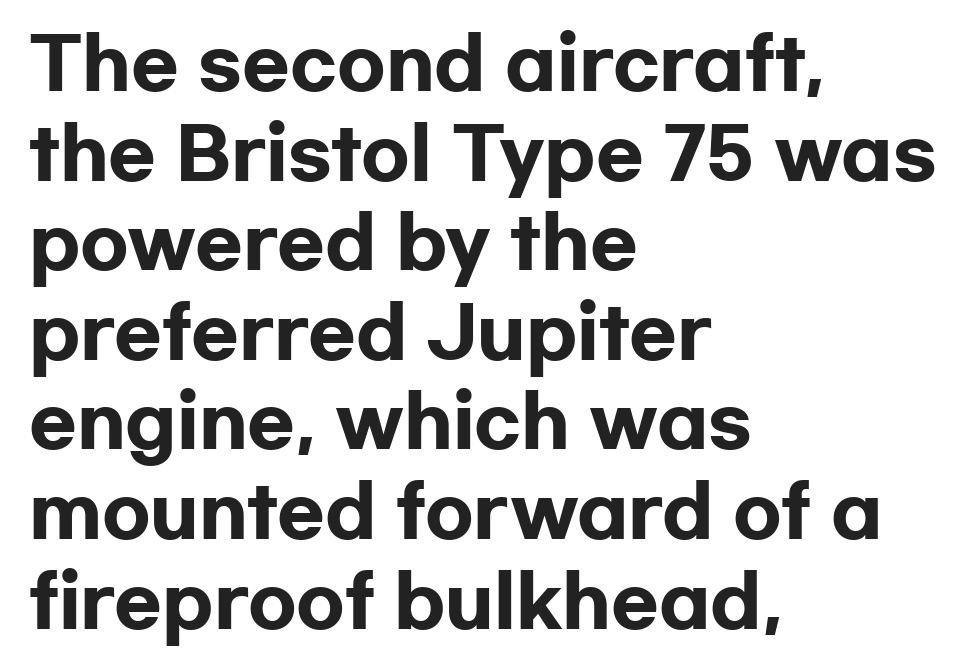
The image shows 70 px heavy, wide sans-serif type, upright; set left-aligned, normal line spacing (1.28x), normal letter spacing, not underlined; low stroke contrast and a medium x-height.
